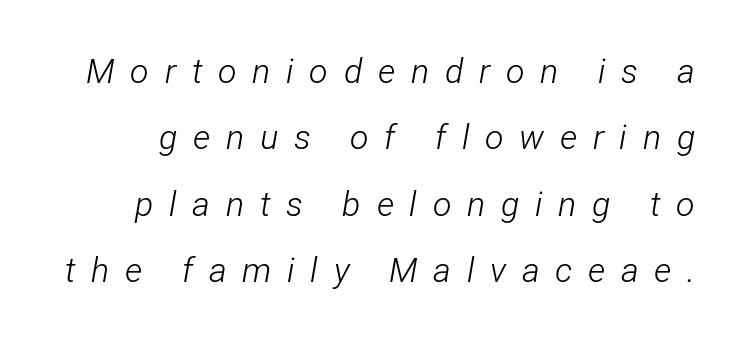
The glyphs look as if they've been sheared to an angle. Ink coverage per letter is moderate at most. Reading down the column, the eye jumps a long way to each next line. Varying glyph widths throughout — classic text-font behaviour. Students, note that the glyphs here are deliberately spaced far apart. Decoration check: the copy has no underline.
